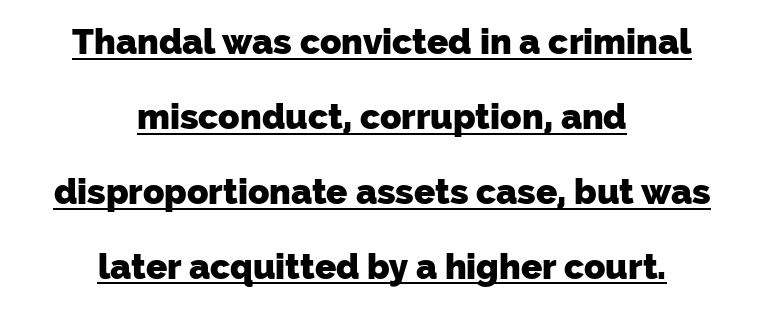
Is the type bold? Yes — the strokes are clearly thick and heavy. Grotesque or geometric, the face here clearly has no serifs. Nobody touched the tracking dial on this one. Reading down the block, each line starts at a different indent, mirrored at its end. Notice the wide empty band between every row — that's loose leading.
